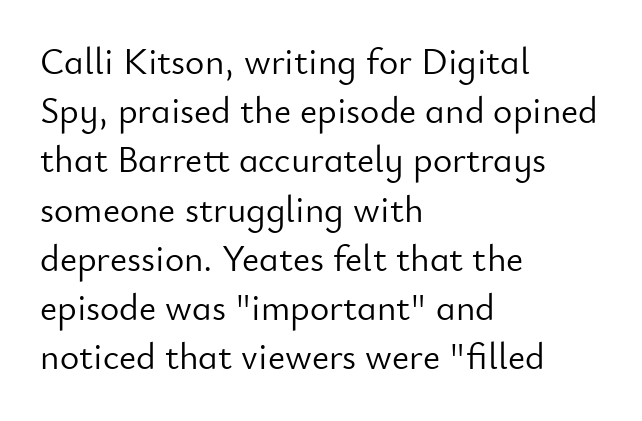
The face used here is a sans, in the tradition of grotesques and geometrics. The baseline area is clear. The vertical gap from one line to the next is medium. Is the stroke heavy? The answer is a plain regular-or-lighter. The typography opts for an upright posture over an oblique one. Spacing verdict: proportional, widths tailored to each character.
